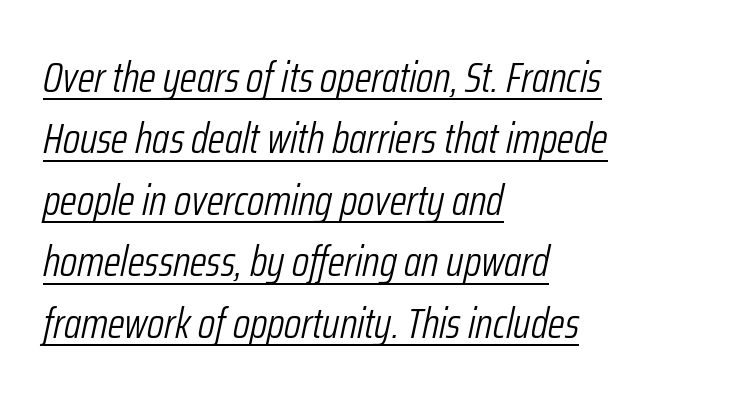
This sample uses plain, unmodified letter spacing. Character widths vary here, with narrow letters taking less room than wide ones. The whole block is typeset with a tilt. The compositor pushed each line to the left boundary.
